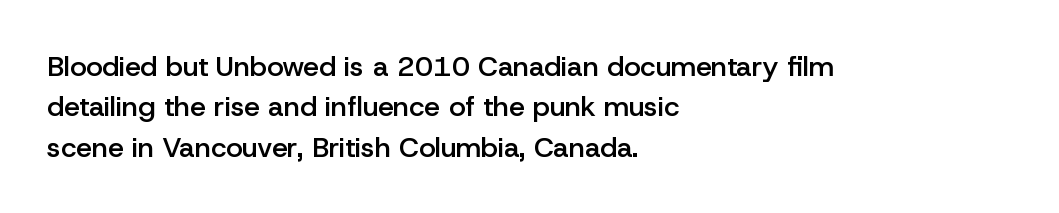
{"serif": "no", "italic": "no", "bold": "semi", "weight": "semibold", "width": "normal", "stroke_contrast": "low", "x_height": "medium", "monospaced": "no", "underline": "no", "align": "left", "line_spacing": "normal", "line_spacing_ratio": 1.44, "letter_spacing": "normal", "letter_spacing_em": 0.0, "glyph_px": 28}
